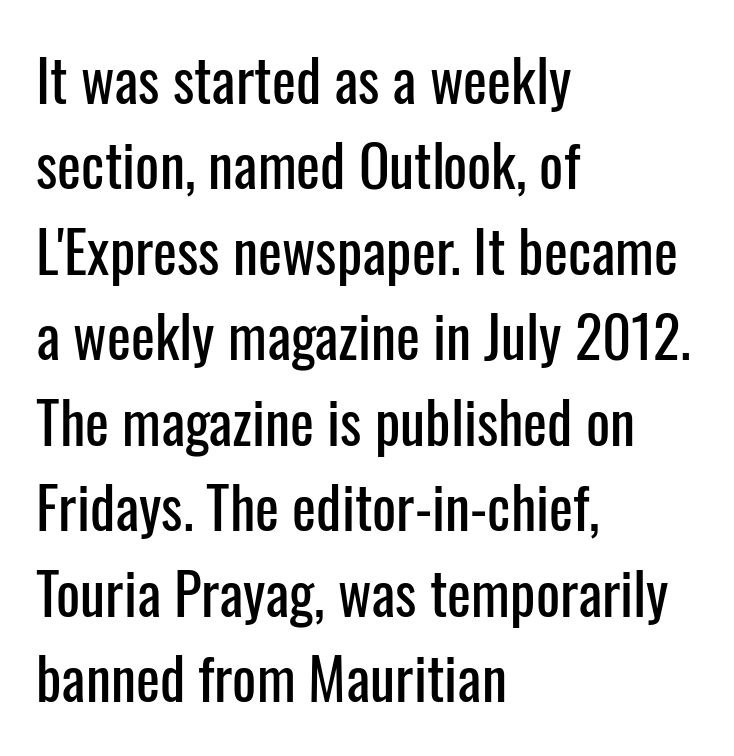
You could call the tracking neutral — neither tight nor loose. No word sits above an underline. The passage is arranged the way most books set body copy — flush left. The passage shown is typed in a proportional face where columns would drift.
